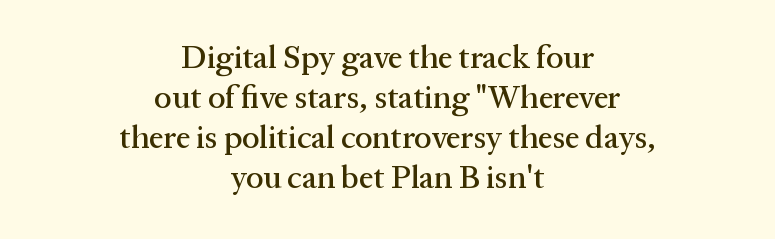
Q: Is the text italic (slanted)? A: No, it is upright.
Q: Is the typeface a serif or a sans-serif typeface? A: Serif.
Q: Is the text underlined? A: No.
Q: How is the paragraph aligned? A: Centered.
Q: Is the spacing between letters normal or unusually wide? A: Normal.
Q: Is the spacing between lines tight, normal or loose? A: Normal.
Q: Width (condensed, normal, or wide)? A: Normal.
Q: Stroke contrast? A: Medium.
Q: x-height? A: Medium.
Q: Monospaced? A: No.
